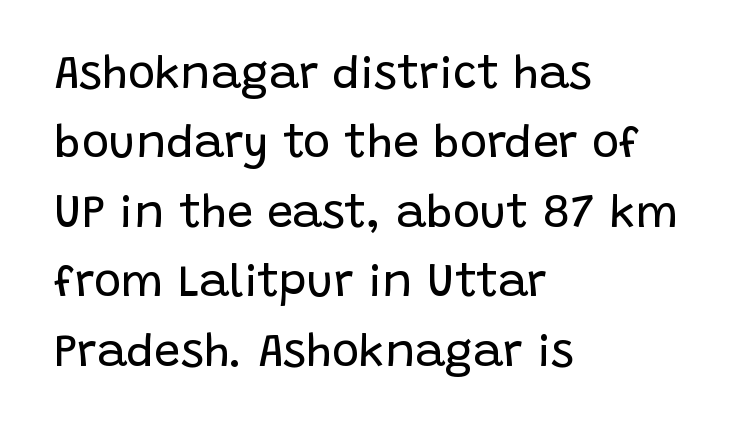
The image shows 46 px regular-weight sans-serif type, upright; set left-aligned, normal line spacing (1.51x), normal letter spacing, not underlined; low stroke contrast and a large x-height.
